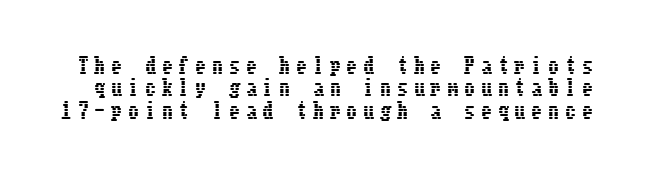
{"italic": "no", "underline": "no", "line_spacing": "tight", "line_spacing_ratio": 1.07, "letter_spacing": "wide", "letter_spacing_em": 0.3, "glyph_px": 21}
